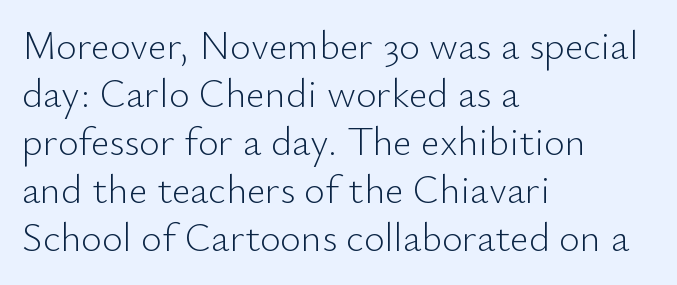
Here the designer chose a conventional face with non-uniform glyph widths. No feet cap the strokes, marking this as sans-serif type. The passage shown is not bold in any degree. Visually the block forms a straight wall on the left and a jagged coastline on the right.
